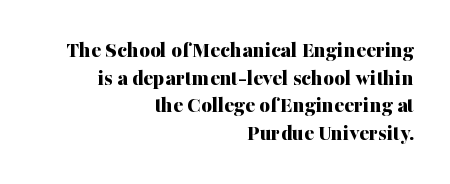
{"italic": "no", "bold": "yes", "underline": "no", "align": "right", "line_spacing_ratio": 1.2, "letter_spacing": "normal", "letter_spacing_em": 0.0, "glyph_px": 23}
